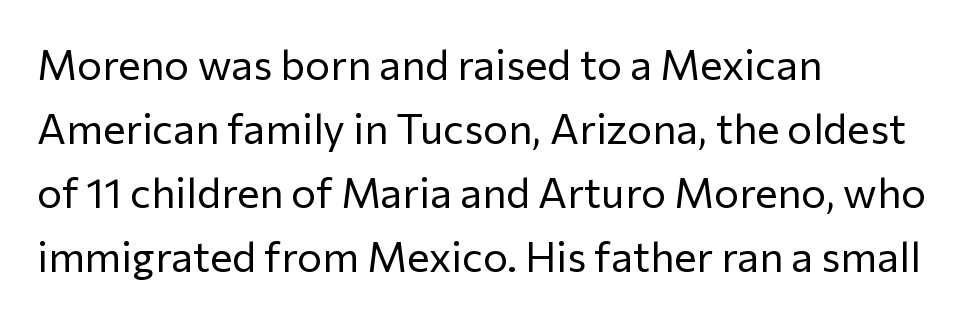
Where is the straight margin? On the left. Style check: upright. The passage shown is typed in a proportional face where columns would drift. You can tell from the bare stems that sans-serif type was used. No heavy texture on the line: the type isn't bold.
